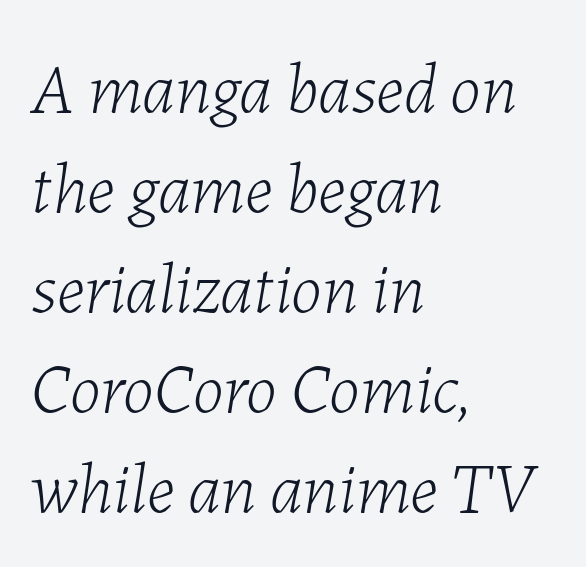
The image shows 71 px light type, italic (leaning right); set left-aligned, normal line spacing (1.41x), normal letter spacing, not underlined; low stroke contrast and a medium x-height.
